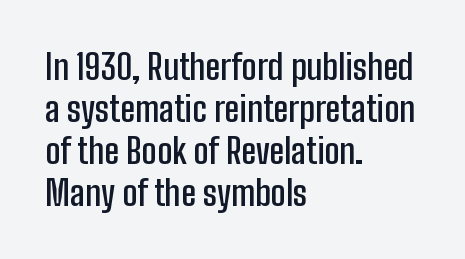
Q: Is the text bold? A: Semi-bold.
Q: Is the text italic (slanted)? A: No, it is upright.
Q: Is the typeface a serif or a sans-serif typeface? A: Sans-serif.
Q: Is the text underlined? A: No.
Q: How is the paragraph aligned? A: Left-aligned.
Q: Is the spacing between letters normal or unusually wide? A: Normal.
Q: Width (condensed, normal, or wide)? A: Condensed.
Q: Stroke contrast? A: Low.
Q: x-height? A: Medium.
Q: Monospaced? A: No.
